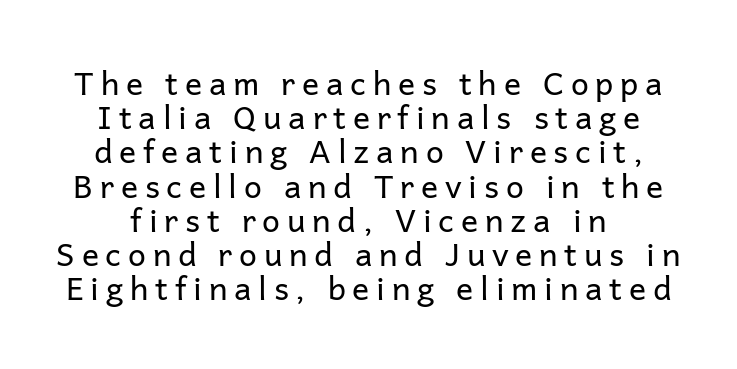
The image shows 32 px regular-weight sans-serif type, upright; set tight line spacing (1.07x), unusually wide letter spacing (+0.21 em), not underlined; low stroke contrast and a medium x-height.
